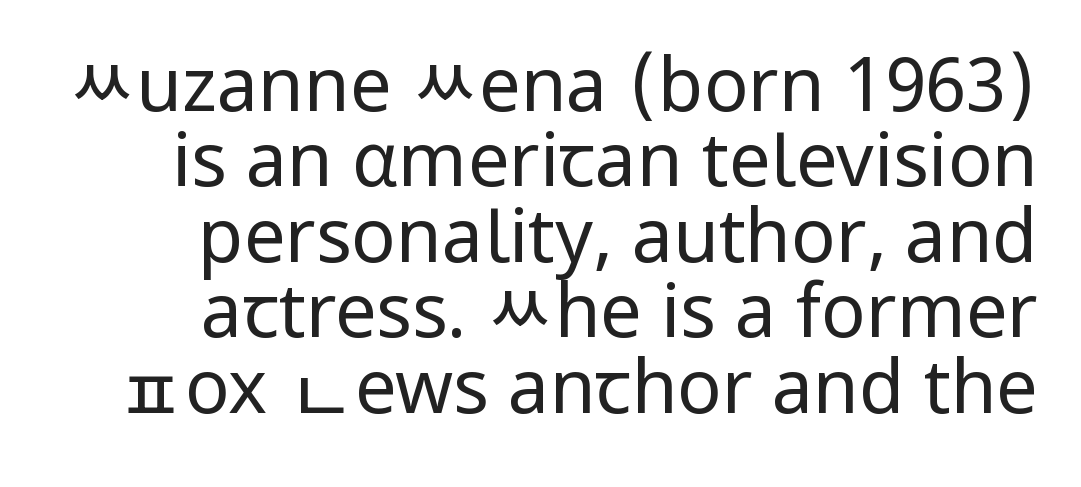
The image shows 74 px regular-weight sans-serif type, upright; set right-aligned, tight line spacing (1.02x), normal letter spacing, not underlined; low stroke contrast and a medium x-height.
